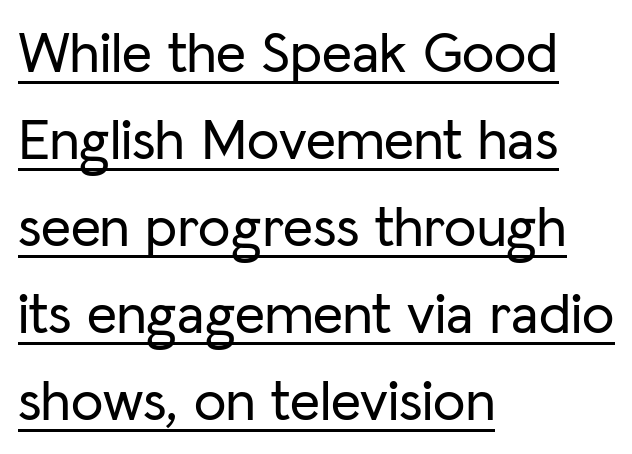
Q: Is the text italic (slanted)? A: No, it is upright.
Q: Is the typeface a serif or a sans-serif typeface? A: Sans-serif.
Q: Is the text underlined? A: Yes.
Q: How is the paragraph aligned? A: Left-aligned.
Q: Is the spacing between letters normal or unusually wide? A: Normal.
Q: Is the spacing between lines tight, normal or loose? A: Normal.
Q: Width (condensed, normal, or wide)? A: Normal.
Q: Stroke contrast? A: Low.
Q: x-height? A: Medium.
Q: Monospaced? A: No.
